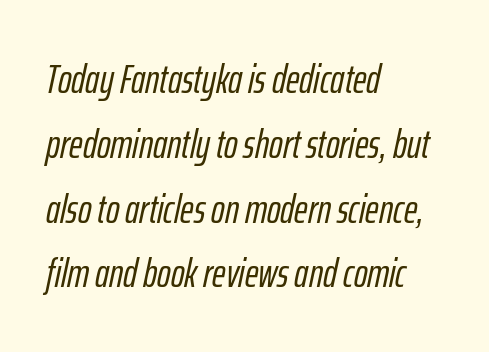
The lines in this sample share a left origin and differ only in where they stop. You could not count columns in this text — the font is proportionally spaced. Plain, unruled lines of type. Normally led — the rows are evenly, conventionally spaced.
